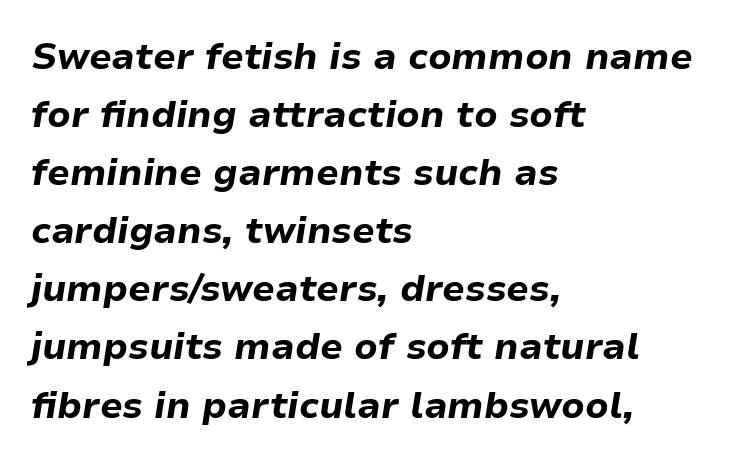
Q: Is the text bold? A: Yes.
Q: Is the text italic (slanted)? A: Yes, it leans right by about 9 degrees.
Q: Is the text underlined? A: No.
Q: How is the paragraph aligned? A: Left-aligned.
Q: Is the spacing between letters normal or unusually wide? A: Normal.
Q: Is the spacing between lines tight, normal or loose? A: Normal.
Q: Width (condensed, normal, or wide)? A: Normal.
Q: Stroke contrast? A: Low.
Q: x-height? A: Medium.
Q: Monospaced? A: No.
